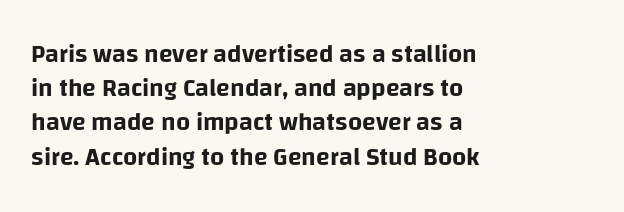
{"italic": "no", "underline": "no", "align": "left", "line_spacing": "normal", "line_spacing_ratio": 1.37, "letter_spacing": "normal", "letter_spacing_em": 0.0, "glyph_px": 25}
